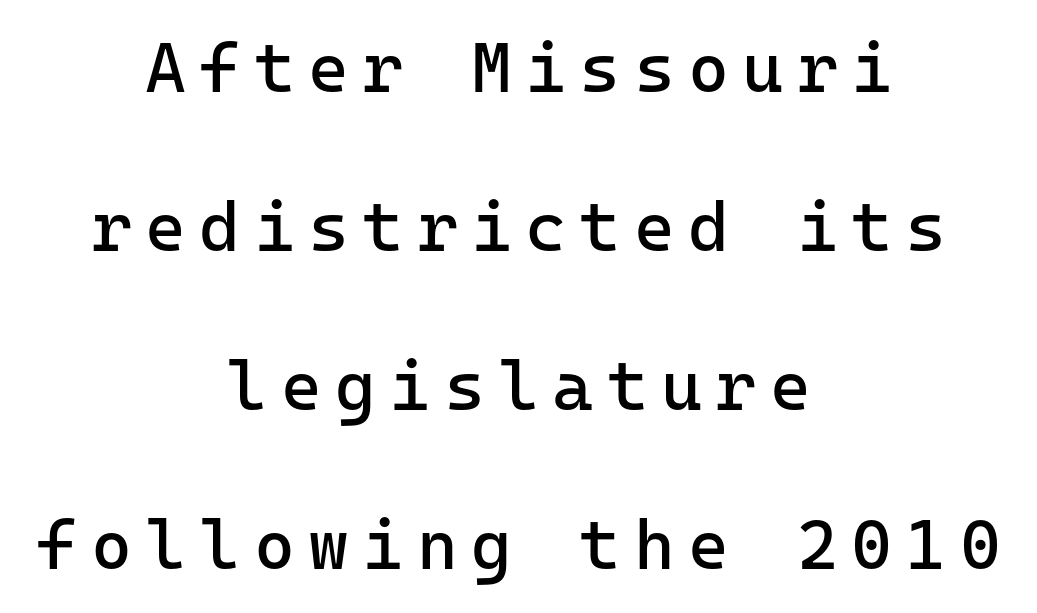
Q: Is the text bold? A: No.
Q: Is the text italic (slanted)? A: No, it is upright.
Q: Is the typeface a serif or a sans-serif typeface? A: Sans-serif.
Q: Is the text underlined? A: No.
Q: How is the paragraph aligned? A: Centered.
Q: Is the spacing between lines tight, normal or loose? A: Loose.
Q: Width (condensed, normal, or wide)? A: Normal.
Q: Stroke contrast? A: Low.
Q: x-height? A: Medium.
Q: Monospaced? A: Yes.
